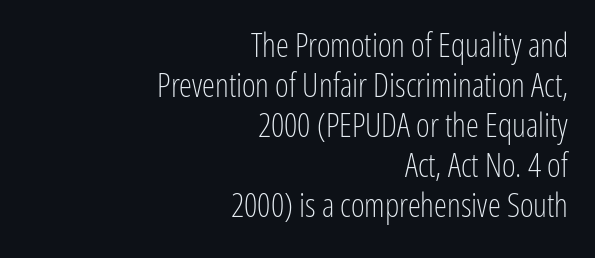
The image shows 33 px light, condensed sans-serif type, upright; set right-aligned, line spacing 1.21x, normal letter spacing, not underlined; low stroke contrast and a medium x-height.
